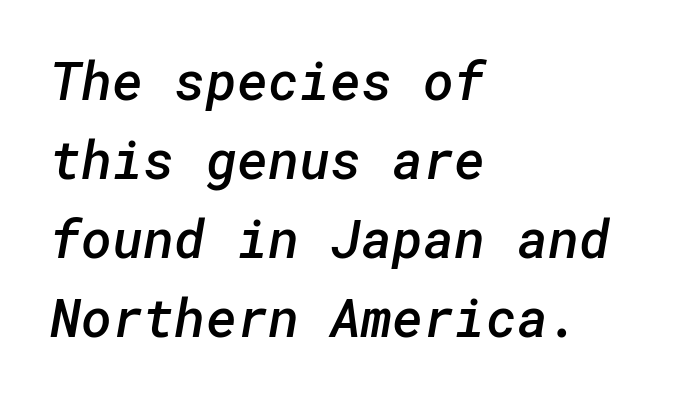
Q: Is the text bold? A: Semi-bold.
Q: Is the typeface a serif or a sans-serif typeface? A: Sans-serif.
Q: Is the text underlined? A: No.
Q: How is the paragraph aligned? A: Left-aligned.
Q: Is the spacing between letters normal or unusually wide? A: Normal.
Q: Is the spacing between lines tight, normal or loose? A: Normal.
Q: Width (condensed, normal, or wide)? A: Normal.
Q: Stroke contrast? A: Low.
Q: x-height? A: Medium.
